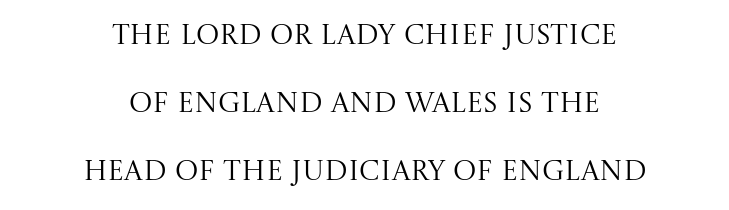
{"serif": "yes", "italic": "no", "bold": "no", "weight": "regular", "width": "normal", "stroke_contrast": "medium", "x_height": "large", "monospaced": "no", "underline": "no", "align": "center", "line_spacing": "loose", "line_spacing_ratio": 2.43, "letter_spacing": "normal", "letter_spacing_em": 0.0, "glyph_px": 28}
